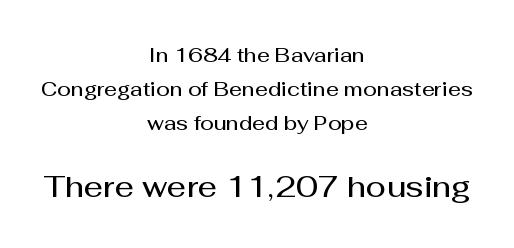
The image shows 30 px semibold sans-serif type, upright; set centered, normal line spacing (1.69x), normal letter spacing, not underlined; the second (bottom) block is 1.5x larger; medium stroke contrast and a medium x-height.
